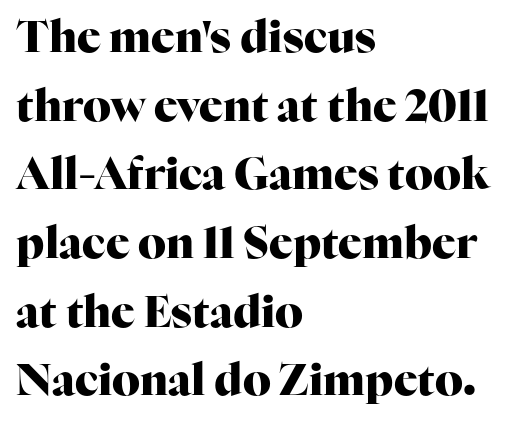
Is this a fixed-width face? No — the glyphs have proportional, varying widths. Rule under the text: the space is simply empty. The vertical gap from one line to the next is medium. The font is running at its bold setting. The letters stand straight up with perfectly vertical stems.
